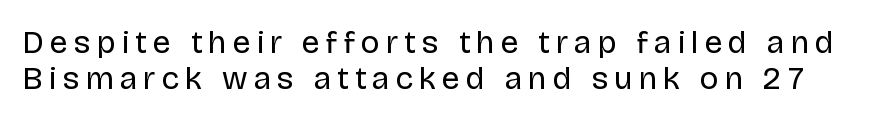
{"serif": "no", "italic": "no", "bold": "no", "weight": "regular", "width": "normal", "stroke_contrast": "low", "x_height": "large", "monospaced": "no", "underline": "no", "line_spacing": "tight", "line_spacing_ratio": 1.11, "glyph_px": 32}
